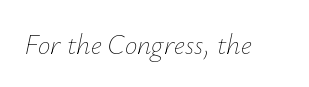
The image shows 28 px thin type, italic (leaning right); set normal letter spacing, not underlined; low stroke contrast and a small x-height.
